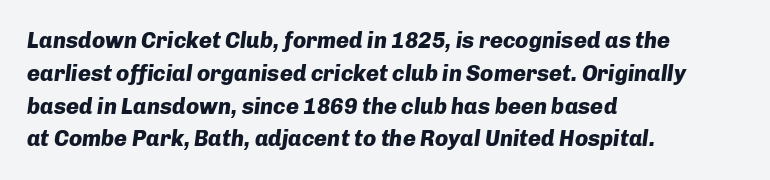
Nothing unusual about the tracking: characters are spaced as the font intends. The axis of the letterforms is tilted away from vertical. A student would call this left alignment; a typographer would say flush left, rag right. Unmarked baselines from the first word to the last.
